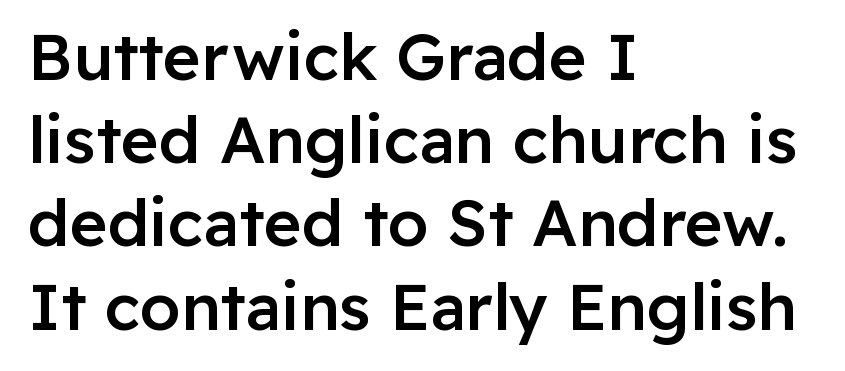
Q: Is the text bold? A: Semi-bold.
Q: Is the text italic (slanted)? A: No, it is upright.
Q: Is the typeface a serif or a sans-serif typeface? A: Sans-serif.
Q: Is the text underlined? A: No.
Q: How is the paragraph aligned? A: Left-aligned.
Q: Is the spacing between letters normal or unusually wide? A: Normal.
Q: Is the spacing between lines tight, normal or loose? A: Normal.
Q: Width (condensed, normal, or wide)? A: Normal.
Q: Stroke contrast? A: Low.
Q: x-height? A: Medium.
Q: Monospaced? A: No.
